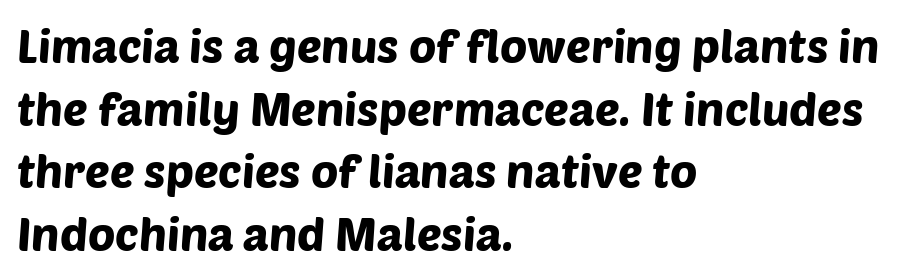
Q: Is the typeface a serif or a sans-serif typeface? A: Sans-serif.
Q: Is the text underlined? A: No.
Q: How is the paragraph aligned? A: Left-aligned.
Q: Is the spacing between letters normal or unusually wide? A: Normal.
Q: Is the spacing between lines tight, normal or loose? A: Normal.
Q: Width (condensed, normal, or wide)? A: Normal.
Q: Stroke contrast? A: Low.
Q: x-height? A: Large.
Q: Monospaced? A: No.
